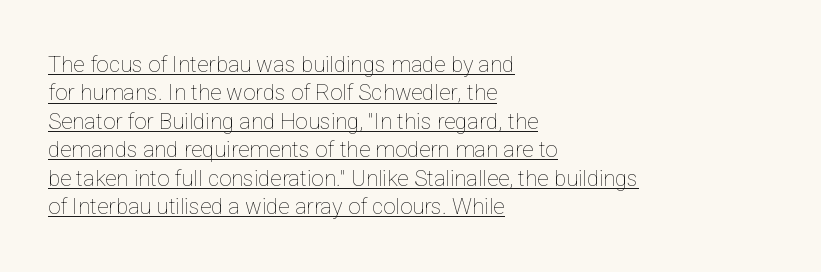
{"italic": "no", "bold": "no", "underline": "yes", "align": "left", "line_spacing": "normal", "line_spacing_ratio": 1.29, "letter_spacing": "normal", "letter_spacing_em": 0.0, "glyph_px": 22}
